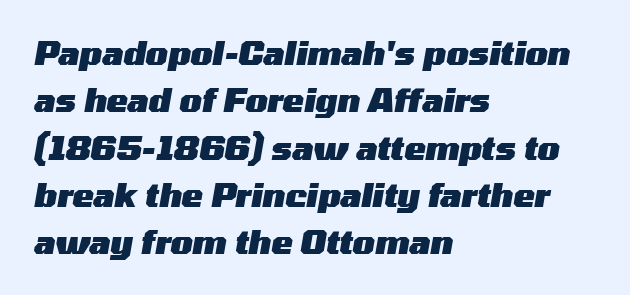
In CSS terms this would be text-align: left. Stroke thickness is high; the sample reads as a true bold. A typesetter would mark this as italic. The passage shown is typed in a proportional face where columns would drift. The designer left line spacing at the default. The area under the type is left untouched.
